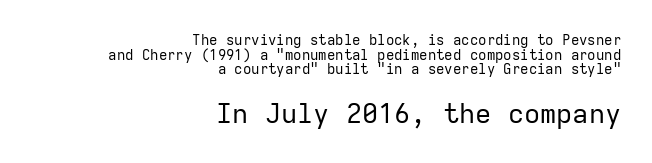
{"italic": "no", "bold": "no", "underline": "no", "align": "right", "line_spacing": "tight", "line_spacing_ratio": 1.04, "letter_spacing": "normal", "letter_spacing_em": 0.0, "larger_block": "second", "size_ratio": 1.93, "glyph_px": 27}
